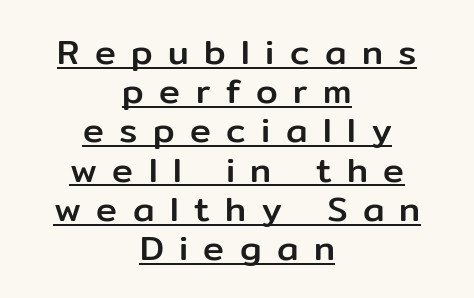
Q: Is the text italic (slanted)? A: No, it is upright.
Q: Is the typeface a serif or a sans-serif typeface? A: Sans-serif.
Q: Is the text underlined? A: Yes.
Q: How is the paragraph aligned? A: Centered.
Q: Is the spacing between letters normal or unusually wide? A: Unusually wide.
Q: Is the spacing between lines tight, normal or loose? A: Tight.
Q: Width (condensed, normal, or wide)? A: Normal.
Q: Stroke contrast? A: Low.
Q: x-height? A: Medium.
Q: Monospaced? A: No.
